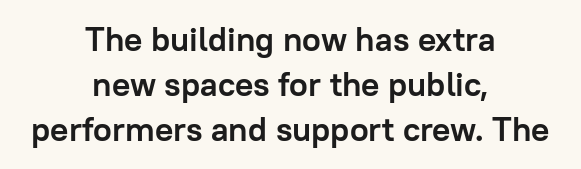
The image shows 34 px semibold sans-serif type, upright; set centered, normal line spacing (1.33x), normal letter spacing, not underlined; low stroke contrast and a medium x-height.
